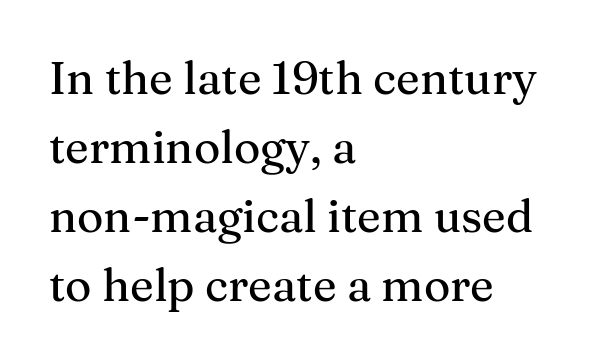
{"serif": "yes", "italic": "no", "width": "normal", "stroke_contrast": "medium", "x_height": "medium", "monospaced": "no", "underline": "no", "align": "left", "line_spacing": "normal", "line_spacing_ratio": 1.53, "letter_spacing": "normal", "letter_spacing_em": 0.0, "glyph_px": 45}
